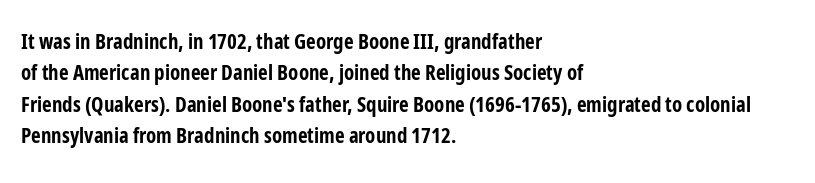
{"italic": "no", "bold": "yes", "underline": "no", "align": "left", "line_spacing": "normal", "line_spacing_ratio": 1.49, "letter_spacing": "normal", "letter_spacing_em": 0.0, "glyph_px": 21}
